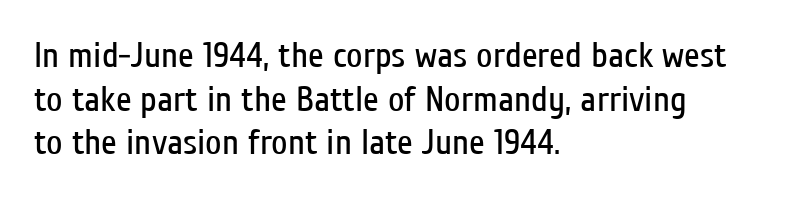
{"serif": "no", "italic": "no", "bold": "no", "weight": "regular", "width": "condensed", "stroke_contrast": "low", "x_height": "medium", "monospaced": "no", "underline": "no", "align": "left", "line_spacing_ratio": 1.21, "letter_spacing": "normal", "letter_spacing_em": 0.0, "glyph_px": 36}
